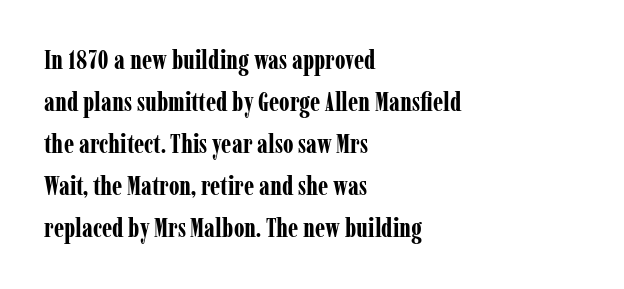
Unlike italic type, these characters show no tilt at all. Pretty heavy lettering here — definitely bold. A classic flush-left, rag-right setting is used for this passage. Glyph-to-glyph distance matches everyday printed text. Bare-footed words on every line.
